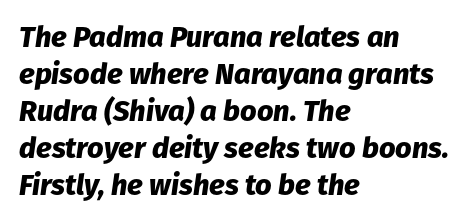
Q: Is the text bold? A: Yes.
Q: Is the text italic (slanted)? A: Yes, it leans right by about 8 degrees.
Q: Is the text underlined? A: No.
Q: How is the paragraph aligned? A: Left-aligned.
Q: Is the spacing between letters normal or unusually wide? A: Normal.
Q: Is the spacing between lines tight, normal or loose? A: Normal.
Q: Width (condensed, normal, or wide)? A: Normal.
Q: Stroke contrast? A: Low.
Q: x-height? A: Medium.
Q: Monospaced? A: No.
